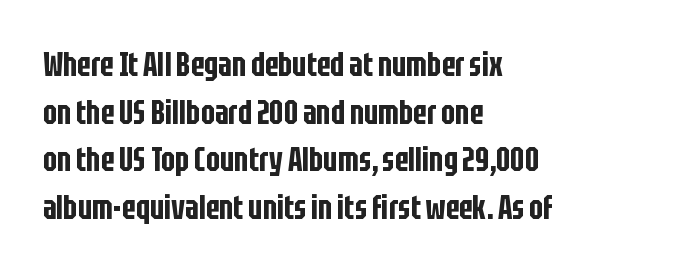
Words appear dense and cohesive because spacing is normal. One-word summary of the alignment: left. Unlike italic type, these characters show no tilt at all. Note the varied advance widths — an 'i' is clearly narrower than an 'm'. Regarding leading, the lines here are spaced in the standard way. Serif or sans? Sans — the stroke terminals are bare.
